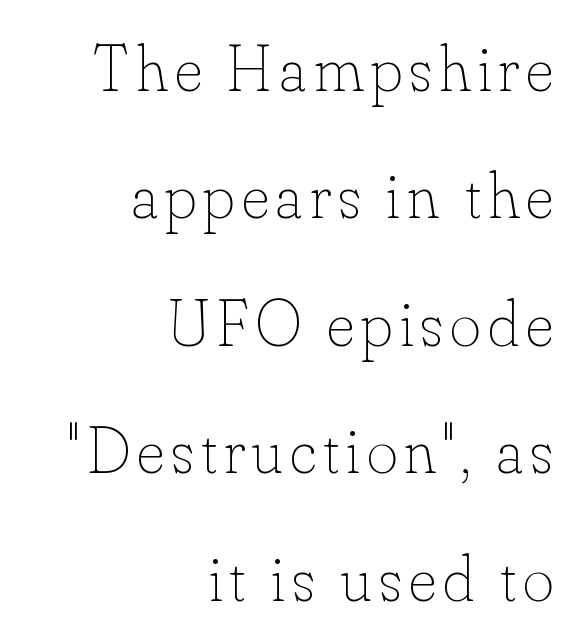
The space between consecutive lines is lavish. Lines of text with bare space underneath. Reading down the block, your eye finds every line finishing at a fixed right position. The face used here is proportionally spaced, like ordinary book or web type.
